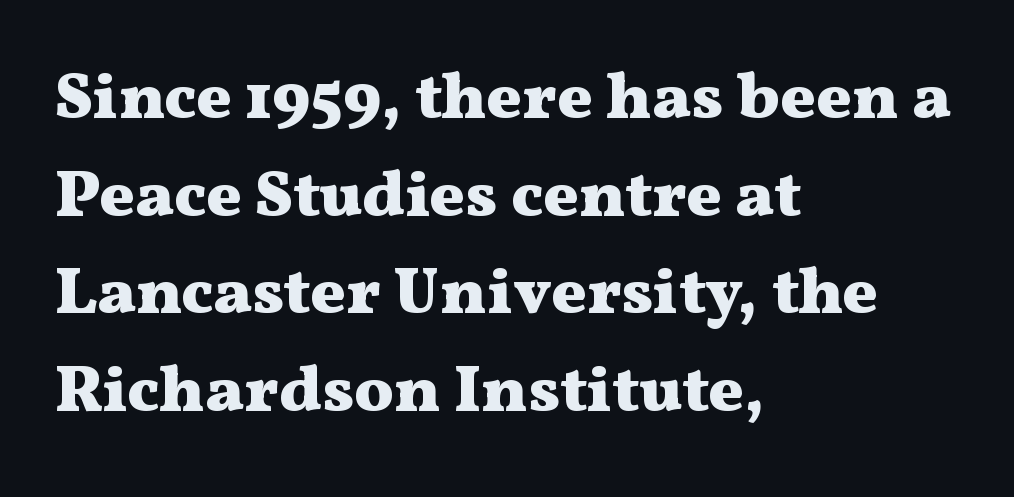
{"serif": "yes", "italic": "no", "bold": "yes", "weight": "heavy", "width": "wide", "stroke_contrast": "medium", "x_height": "medium", "monospaced": "no", "underline": "no", "align": "left", "line_spacing": "normal", "line_spacing_ratio": 1.48, "letter_spacing": "normal", "letter_spacing_em": 0.0, "glyph_px": 66}
